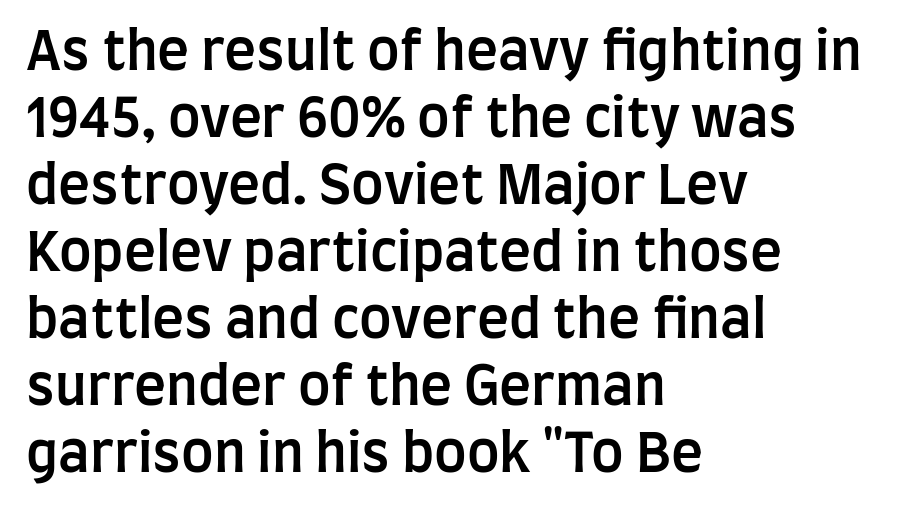
The image shows 54 px semibold, condensed sans-serif type, upright; set left-aligned, line spacing 1.24x, normal letter spacing, not underlined; low stroke contrast and a large x-height.
